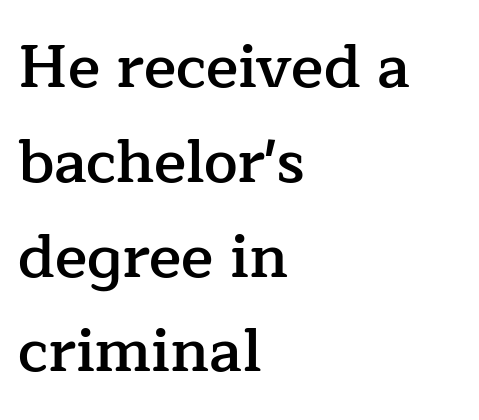
{"serif": "yes", "italic": "no", "bold": "semi", "weight": "semibold", "width": "normal", "stroke_contrast": "low", "x_height": "medium", "monospaced": "no", "underline": "no", "align": "left", "line_spacing": "normal", "line_spacing_ratio": 1.58, "letter_spacing": "normal", "letter_spacing_em": 0.0, "glyph_px": 60}
